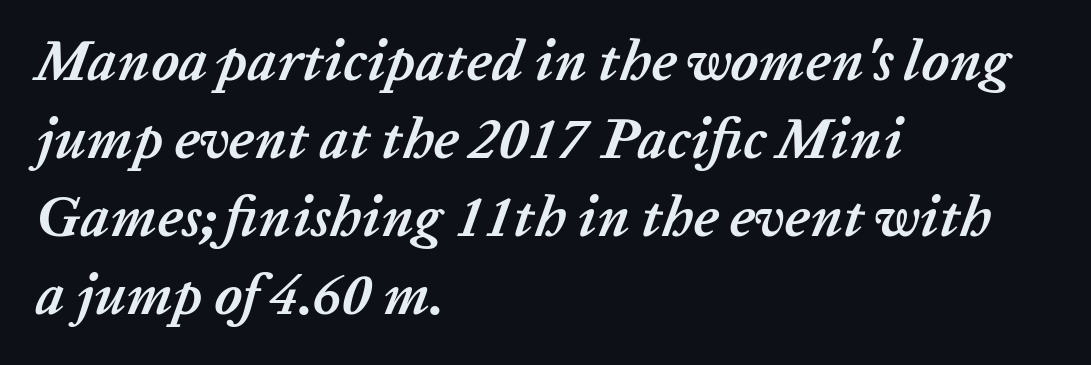
Q: Is the text bold? A: Yes.
Q: Is the text italic (slanted)? A: Yes, it leans right by about 20 degrees.
Q: Is the text underlined? A: No.
Q: How is the paragraph aligned? A: Left-aligned.
Q: Is the spacing between letters normal or unusually wide? A: Normal.
Q: Is the spacing between lines tight, normal or loose? A: Normal.
Q: Width (condensed, normal, or wide)? A: Normal.
Q: Stroke contrast? A: Low.
Q: x-height? A: Medium.
Q: Monospaced? A: No.
